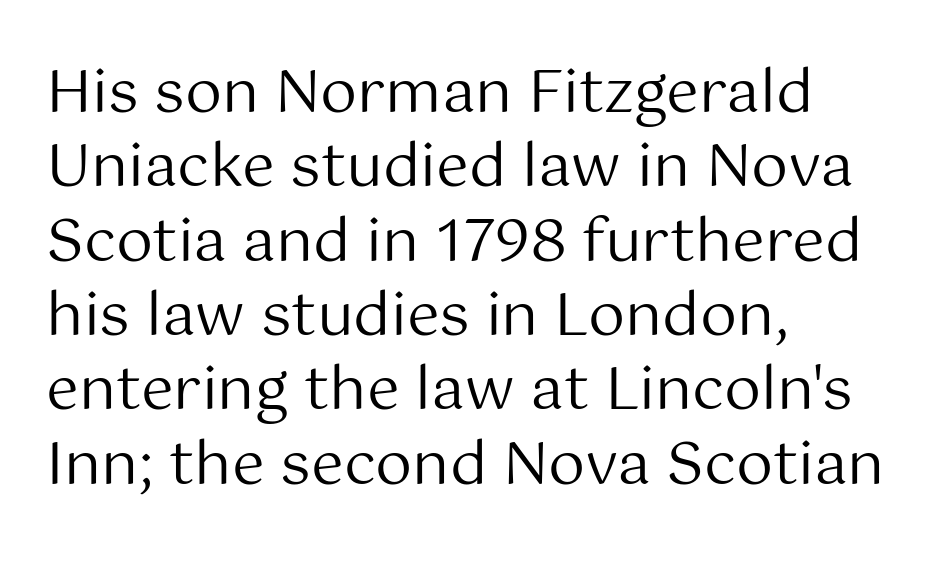
Do the letters lean? They stand straight. No chunkiness to these letters — they're not bold. This rendering uses left alignment, leaving the right contour irregular. Varying glyph widths throughout — classic text-font behaviour. Students, note that the glyphs here touch the page at normal intervals.
